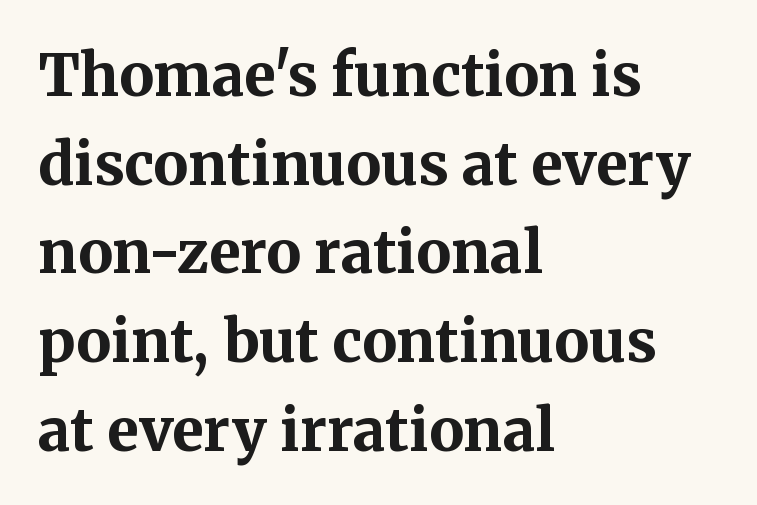
Q: Is the text bold? A: Yes.
Q: Is the text italic (slanted)? A: No, it is upright.
Q: Is the typeface a serif or a sans-serif typeface? A: Serif.
Q: Is the text underlined? A: No.
Q: How is the paragraph aligned? A: Left-aligned.
Q: Is the spacing between letters normal or unusually wide? A: Normal.
Q: Is the spacing between lines tight, normal or loose? A: Normal.
Q: Width (condensed, normal, or wide)? A: Normal.
Q: Stroke contrast? A: Medium.
Q: x-height? A: Medium.
Q: Monospaced? A: No.
